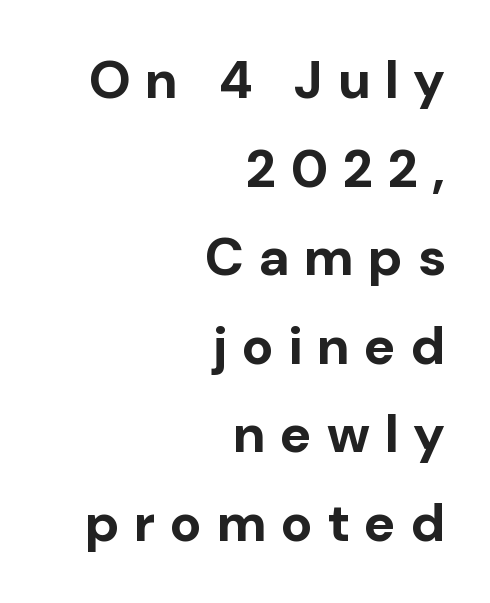
The image shows 53 px bold sans-serif type, upright; set right-aligned, normal line spacing (1.67x), unusually wide letter spacing (+0.28 em), not underlined; low stroke contrast and a medium x-height.
